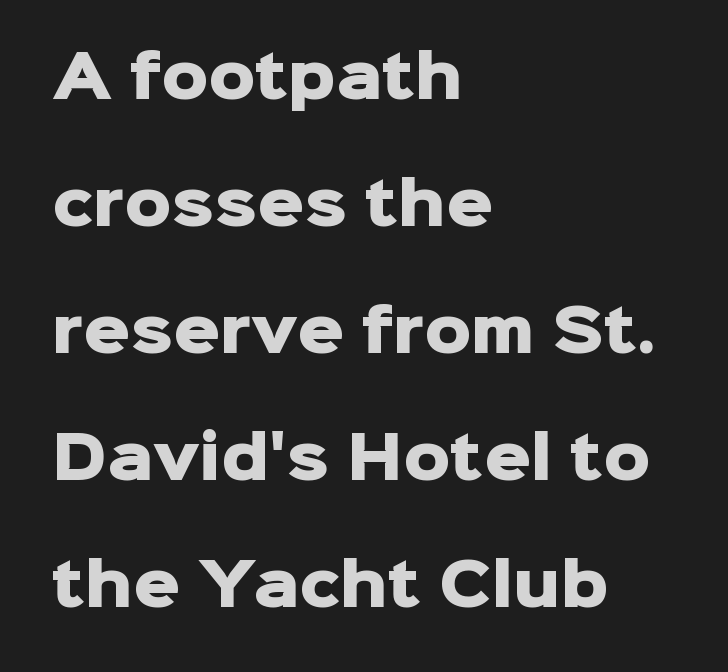
Q: Is the text bold? A: Yes.
Q: Is the text italic (slanted)? A: No, it is upright.
Q: Is the typeface a serif or a sans-serif typeface? A: Sans-serif.
Q: Is the text underlined? A: No.
Q: How is the paragraph aligned? A: Left-aligned.
Q: Is the spacing between letters normal or unusually wide? A: Normal.
Q: Is the spacing between lines tight, normal or loose? A: Loose.
Q: Width (condensed, normal, or wide)? A: Normal.
Q: Stroke contrast? A: Low.
Q: x-height? A: Medium.
Q: Monospaced? A: No.
